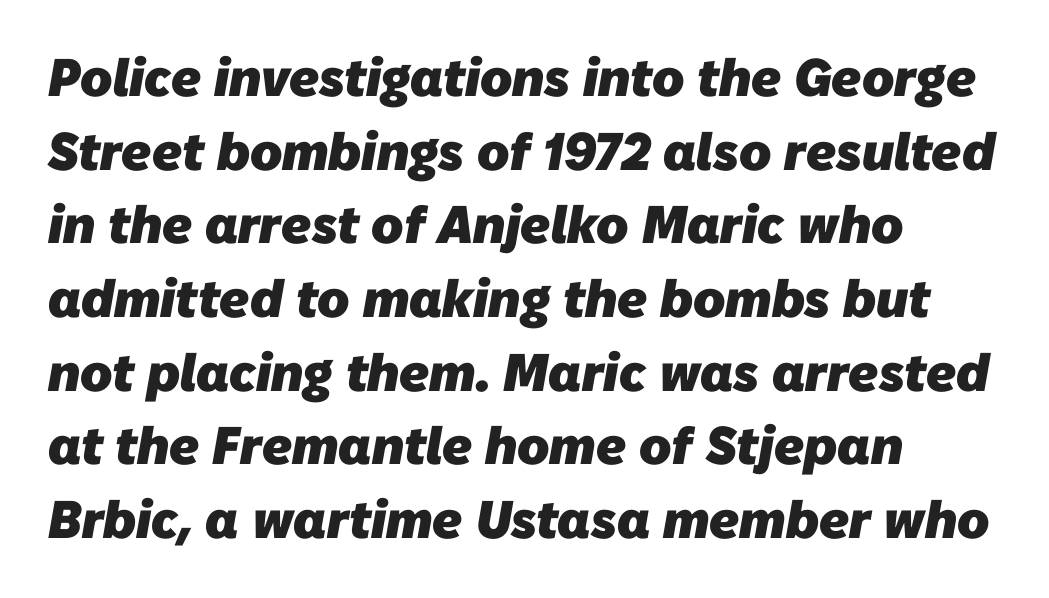
The image shows 53 px heavy sans-serif type; set left-aligned, normal line spacing (1.39x), normal letter spacing, not underlined; low stroke contrast and a medium x-height.
